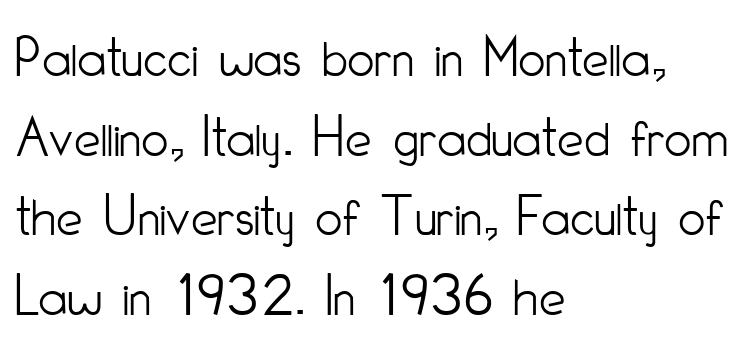
The image shows 59 px light, condensed sans-serif type, upright; set left-aligned, normal line spacing (1.35x), normal letter spacing, not underlined; low stroke contrast and a small x-height.
